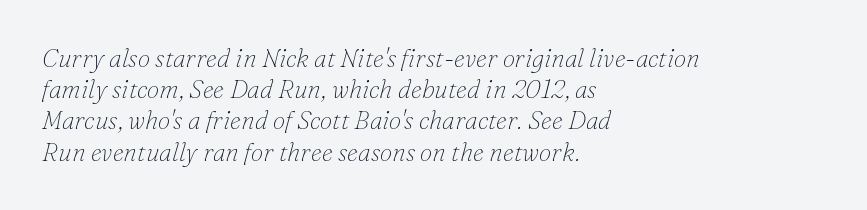
Q: Is the text bold? A: No.
Q: Is the text italic (slanted)? A: Yes, it leans right by about 16 degrees.
Q: Is the text underlined? A: No.
Q: How is the paragraph aligned? A: Left-aligned.
Q: Is the spacing between letters normal or unusually wide? A: Normal.
Q: Is the spacing between lines tight, normal or loose? A: Normal.
